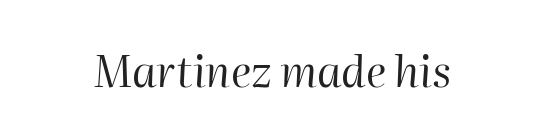
{"italic": "yes", "lean": "right", "slant_degrees": 2, "bold": "no", "weight": "regular", "width": "normal", "stroke_contrast": "high", "x_height": "medium", "monospaced": "no", "underline": "no", "letter_spacing": "normal", "letter_spacing_em": 0.0, "glyph_px": 43}
